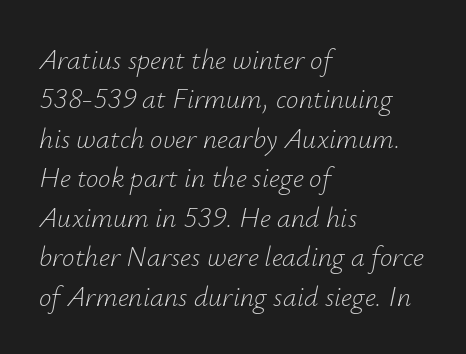
Q: Is the text bold? A: No.
Q: Is the text italic (slanted)? A: Yes, it leans right by about 12 degrees.
Q: Is the text underlined? A: No.
Q: How is the paragraph aligned? A: Left-aligned.
Q: Is the spacing between letters normal or unusually wide? A: Normal.
Q: Is the spacing between lines tight, normal or loose? A: Normal.
Q: Width (condensed, normal, or wide)? A: Normal.
Q: Stroke contrast? A: Low.
Q: x-height? A: Small.
Q: Monospaced? A: No.
